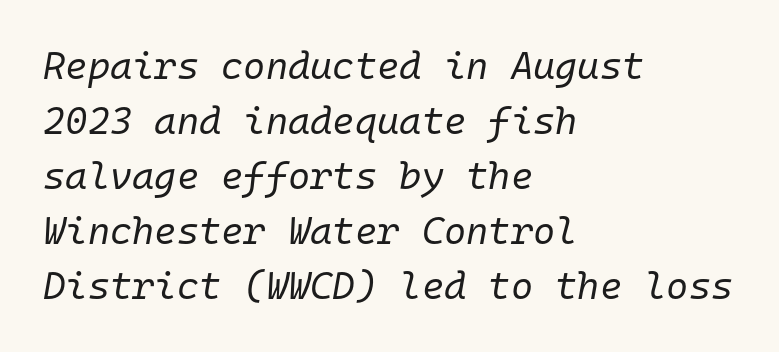
Q: Is the text bold? A: No.
Q: Is the text italic (slanted)? A: Yes, it leans right by about 10 degrees.
Q: Is the text underlined? A: No.
Q: How is the paragraph aligned? A: Left-aligned.
Q: Is the spacing between letters normal or unusually wide? A: Normal.
Q: Is the spacing between lines tight, normal or loose? A: Normal.
Q: Width (condensed, normal, or wide)? A: Normal.
Q: Stroke contrast? A: Low.
Q: x-height? A: Medium.
Q: Monospaced? A: Yes.
